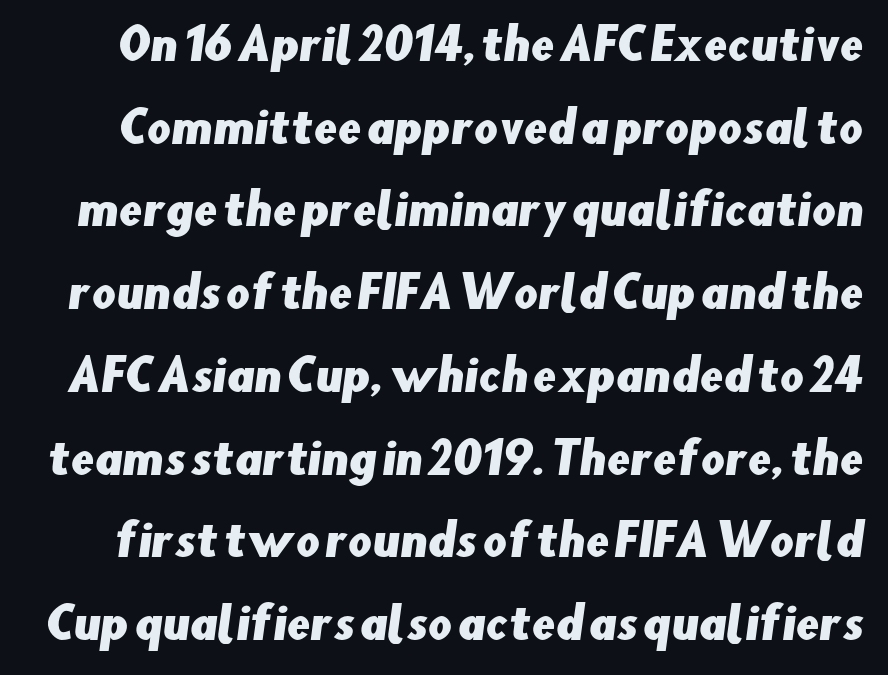
{"serif": "no", "width": "normal", "stroke_contrast": "low", "x_height": "small", "monospaced": "no", "underline": "no", "line_spacing": "loose", "line_spacing_ratio": 1.97, "letter_spacing": "normal", "letter_spacing_em": 0.0, "glyph_px": 42}
